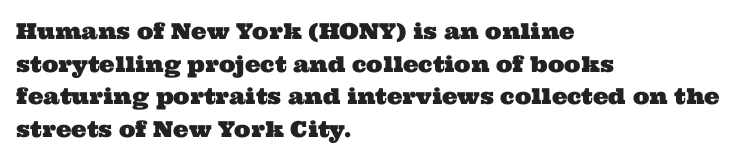
This sample is left-justified, so line endings fall wherever the words run out. Glyph-to-glyph distance matches everyday printed text. Each row of text sits above clean, open space. The space between consecutive lines is moderate.
